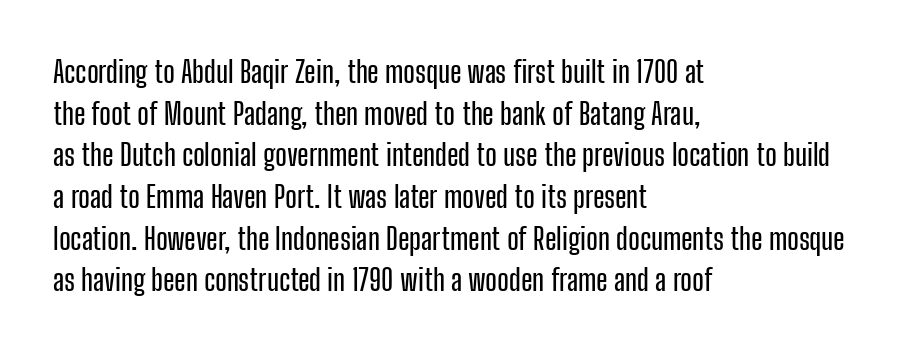
The font family rendered here belongs to the sans-serif group. Decoration check: the copy has no underline. A typesetter would call this proportional, since set widths differ per character. Line beginnings align vertically; line endings do not. Nothing unusual about the tracking: characters are spaced as the font intends. Upright lettering throughout.
